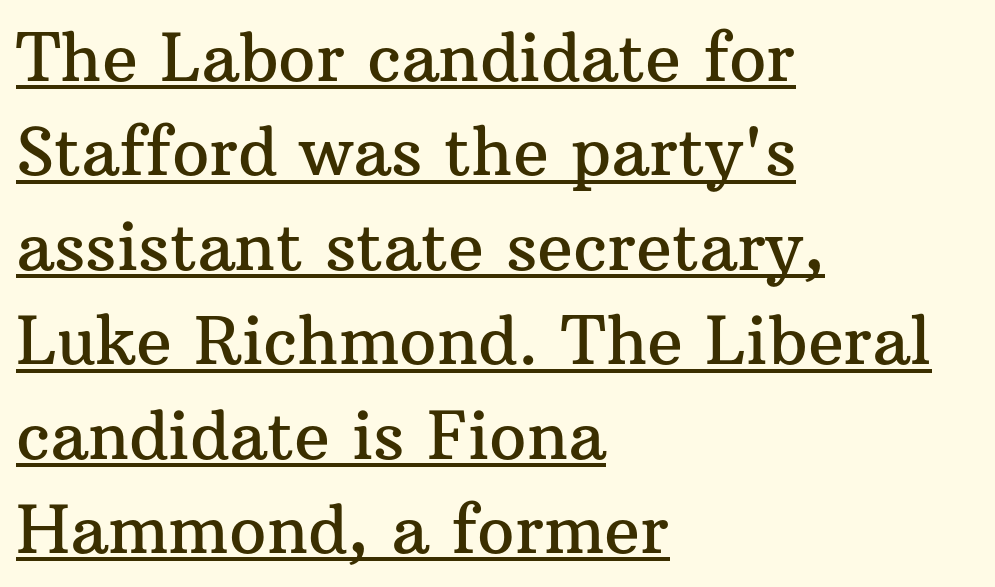
The rendering uses the underline text-decoration. Caption: standard tracking, unaltered. Does the leading feel generous? No, just average. Varying glyph widths throughout — classic text-font behaviour.
